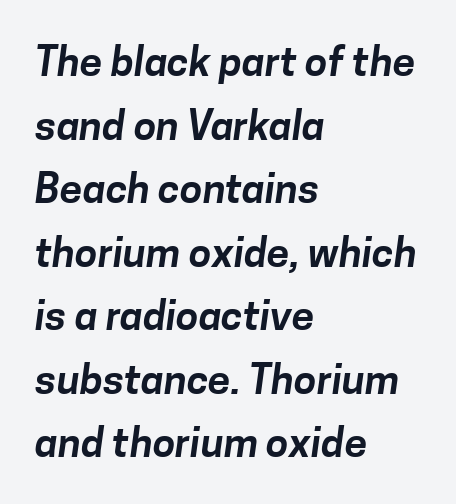
The image shows 41 px sans-serif type; set left-aligned, normal line spacing (1.55x), normal letter spacing, not underlined; low stroke contrast and a medium x-height.
